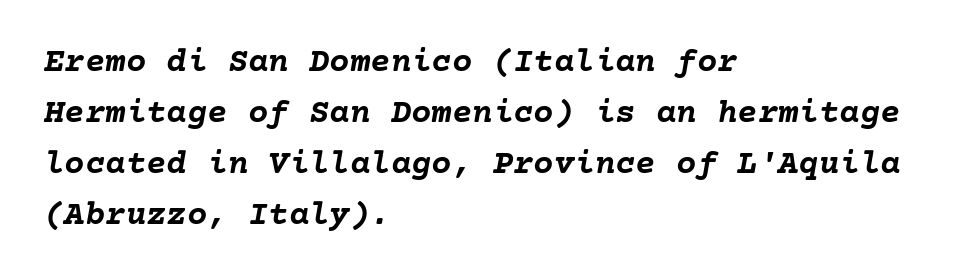
Tall strokes in this sample are angled rather than plumb. In terms of leading, this rendering sits right in the middle. Horizontally, the lines are justified to the leading edge only. A clean baseline with only descenders dipping below it. Tracking here is standard; glyphs follow each other at the usual distance.
